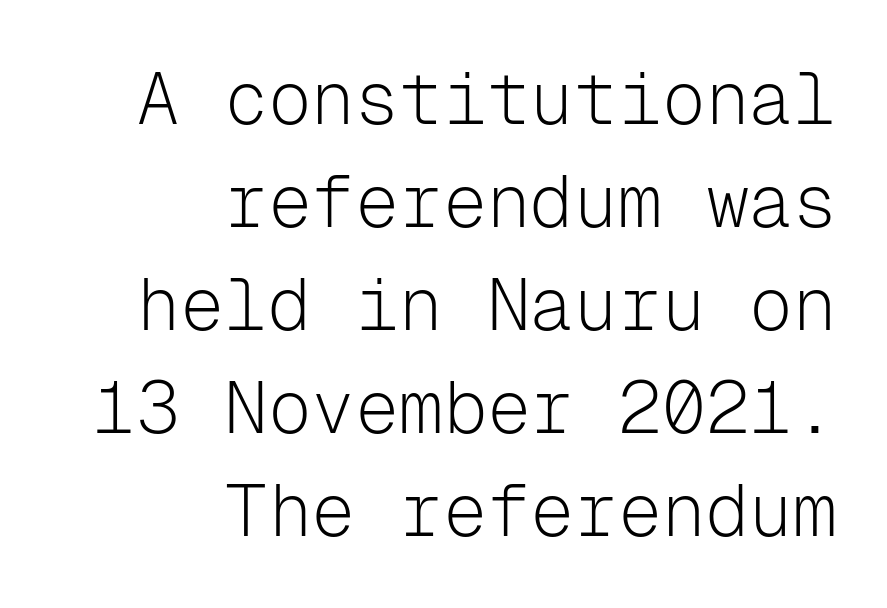
The image shows 73 px light sans-serif type, upright, monospaced; set right-aligned, normal line spacing (1.41x), normal letter spacing, not underlined; low stroke contrast and a medium x-height.
